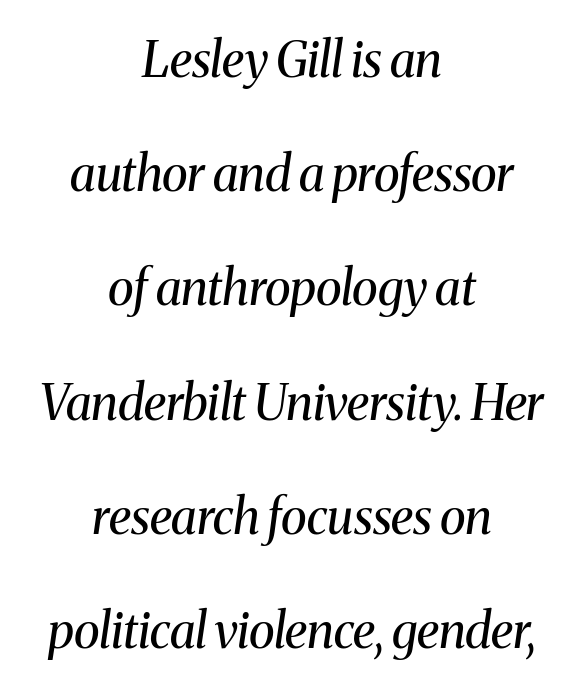
The glyphs in this specimen are seriffed. Honestly, the letter spacing is just normal — you wouldn't notice it. Notice the wide empty band between every row — that's loose leading. Varying glyph widths throughout — classic text-font behaviour.
